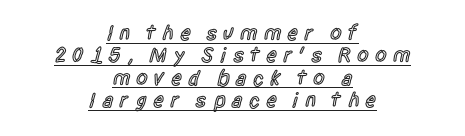
Q: Is the text bold? A: Semi-bold.
Q: Is the text italic (slanted)? A: Yes.
Q: Is the text underlined? A: Yes.
Q: How is the paragraph aligned? A: Centered.
Q: Is the spacing between letters normal or unusually wide? A: Unusually wide.
Q: Is the spacing between lines tight, normal or loose? A: Tight.
